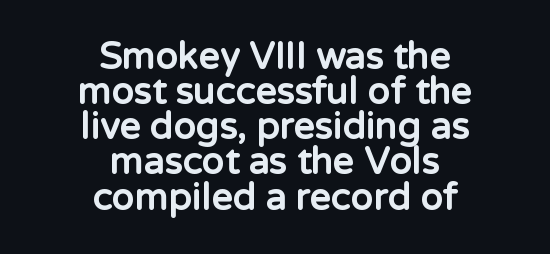
Honestly, there is no underline to notice here at all. These lines are rendered in a variable-pitch font. Typeset on center — no edge is straight. The letters carry no serifs — their stems end cleanly without finishing strokes. The strokes are fattened all the way to bold.
